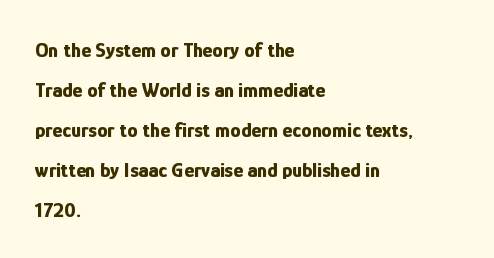
Q: Is the text bold? A: Yes.
Q: Is the text italic (slanted)? A: No, it is upright.
Q: Is the text underlined? A: No.
Q: How is the paragraph aligned? A: Left-aligned.
Q: Is the spacing between letters normal or unusually wide? A: Normal.
Q: Is the spacing between lines tight, normal or loose? A: Loose.
